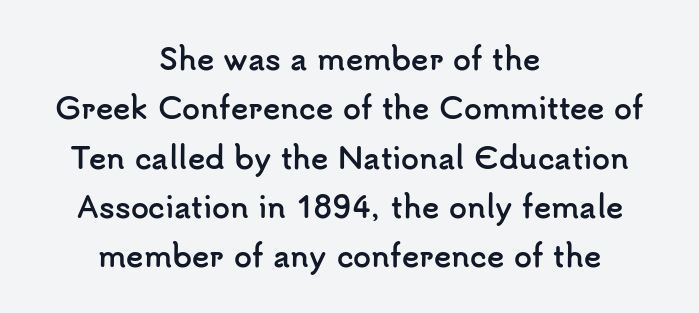
{"serif": "no", "italic": "no", "bold": "yes", "weight": "semibold", "width": "normal", "stroke_contrast": "low", "x_height": "small", "monospaced": "no", "underline": "no", "align": "center", "line_spacing": "normal", "line_spacing_ratio": 1.7, "letter_spacing": "normal", "letter_spacing_em": 0.0, "glyph_px": 29}
